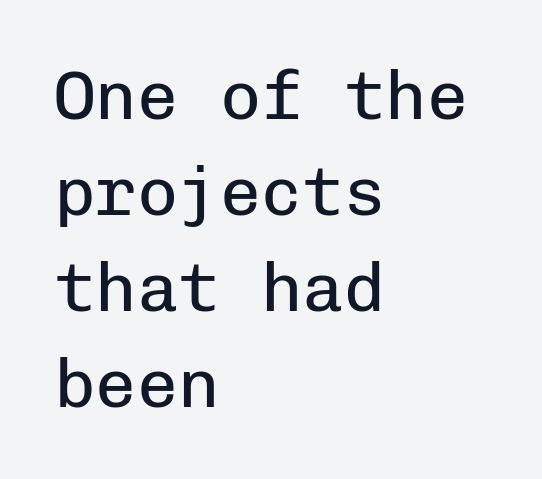
The image shows 69 px regular-weight sans-serif type, upright, monospaced; set left-aligned, normal line spacing (1.39x), normal letter spacing, not underlined; low stroke contrast and a medium x-height.
